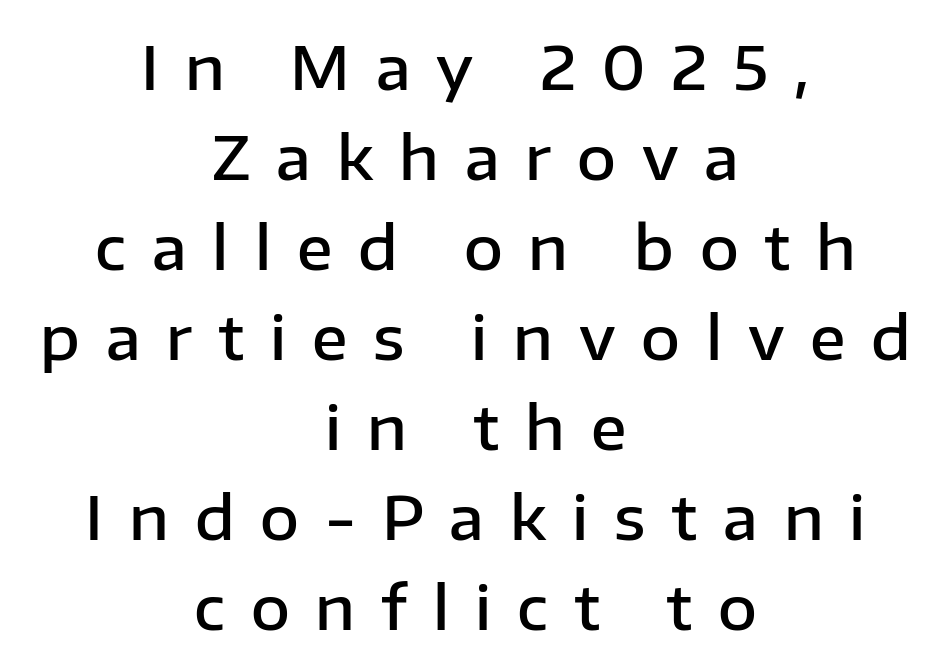
The font family rendered here belongs to the sans-serif group. Italic? Not at all — the glyphs are vertical. Display-style spreading of the glyphs; the letterfit is very open. Horizontally, the lines are justified to the midpoint only. The passage shown is not underscored anywhere.
